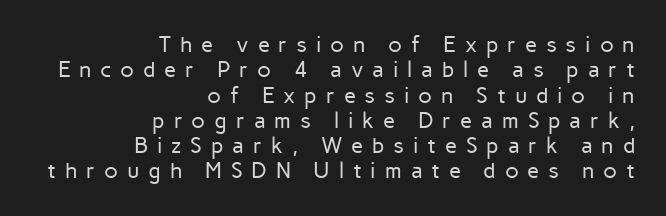
Beneath every word, the page is bare. This is the regular roman posture of the typeface. Words appear elongated and porous because spacing is wide. The paragraph has a hard right edge and a soft left edge.
